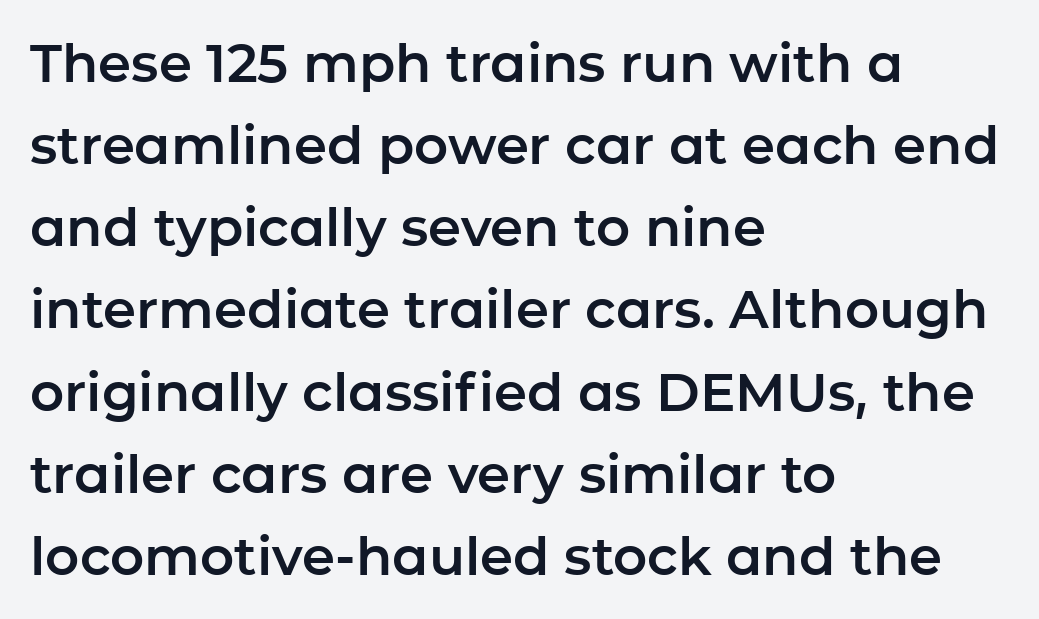
The passage shown is typed in a proportional face where columns would drift. Posture: upright roman. Descenders hang freely into open space. The rendering anchors every line to the left-hand side. Regarding serifs, this sample does without them.
